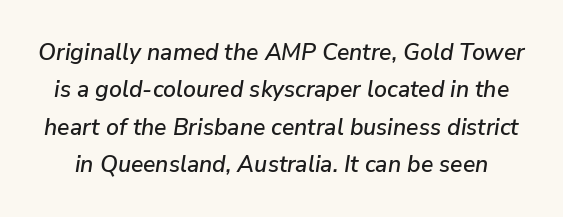
Has an underline been added? It has not. Spacing between characters is what you'd get straight out of the box. These lines were composed using italics. Each new line begins a customary step beneath the previous one.
